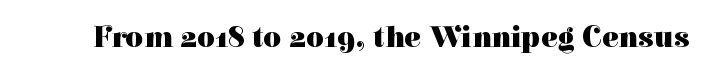
Q: Is the text bold? A: Yes.
Q: Is the text italic (slanted)? A: No, it is upright.
Q: Is the typeface a serif or a sans-serif typeface? A: Serif.
Q: Is the text underlined? A: No.
Q: Is the spacing between letters normal or unusually wide? A: Normal.
Q: Width (condensed, normal, or wide)? A: Normal.
Q: Stroke contrast? A: High.
Q: x-height? A: Medium.
Q: Monospaced? A: No.
